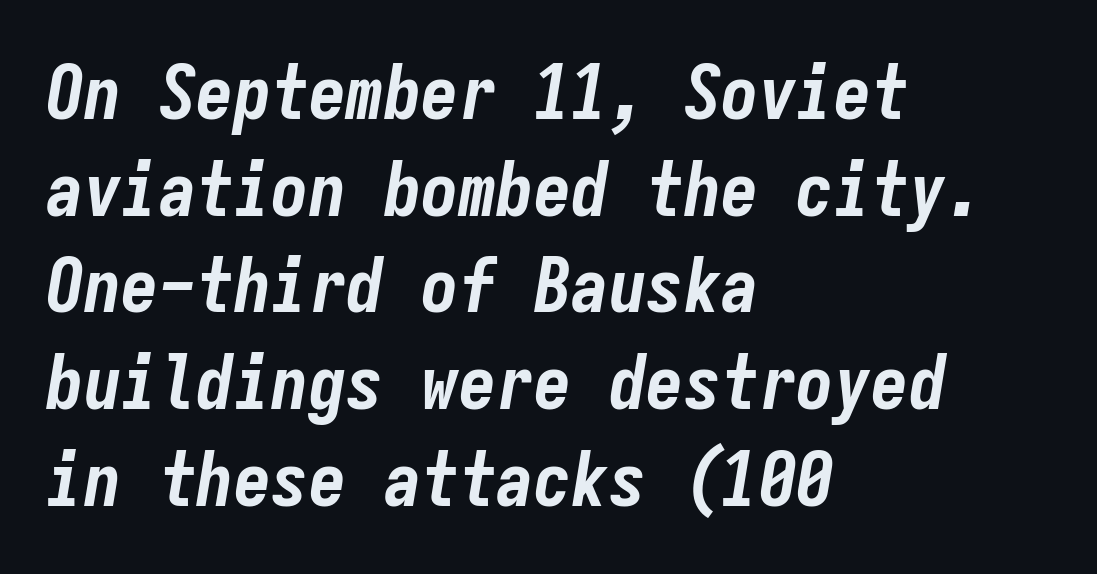
{"italic": "yes", "lean": "right", "slant_degrees": 9, "bold": "yes", "weight": "bold", "width": "condensed", "stroke_contrast": "low", "x_height": "medium", "monospaced": "yes", "underline": "no", "align": "left", "line_spacing": "normal", "line_spacing_ratio": 1.29, "letter_spacing": "normal", "letter_spacing_em": 0.0, "glyph_px": 75}
